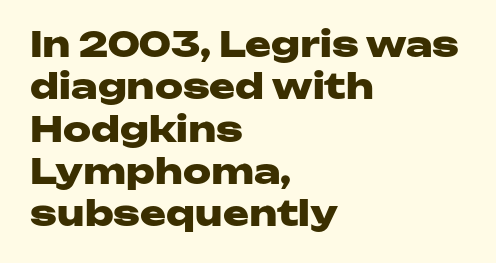
I'd call this a sans setting — the letters go barefoot. Is this a fixed-width face? No — the glyphs have proportional, varying widths. Caption: multi-line text, flush left, ragged right. Typesetter's note: full bold, strokes at maximum text heaviness. Any mark beneath the type? The region is blank.
